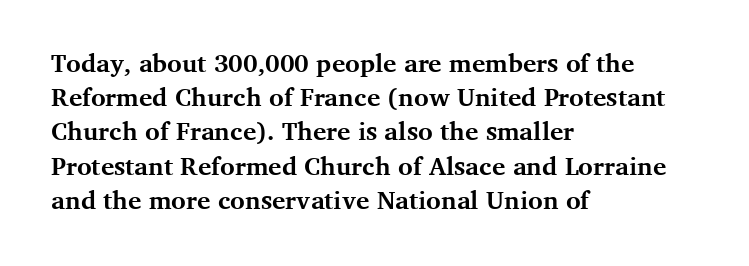
{"italic": "no", "bold": "yes", "underline": "no", "align": "left", "line_spacing": "normal", "line_spacing_ratio": 1.37, "letter_spacing": "normal", "letter_spacing_em": 0.0, "glyph_px": 25}
